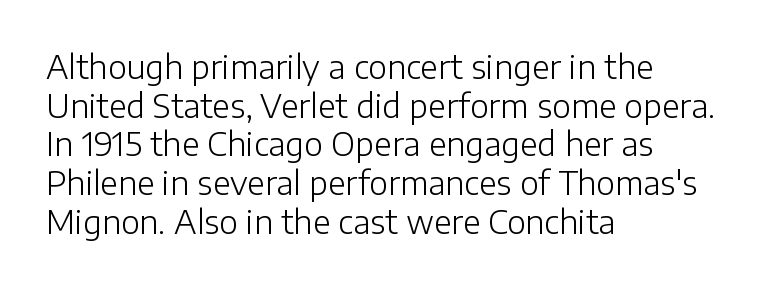
Each letter keeps its own natural width here, so spacing adapts to shape. Nobody touched the tracking dial on this one. Quick note: underline off. The lines in this sample share a left origin and differ only in where they stop. Posture: vertical. Note: no serifs on the glyphs.
